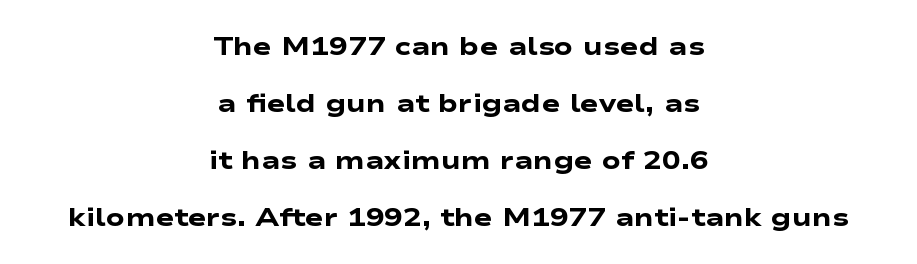
{"bold": "yes", "underline": "no", "align": "center", "line_spacing": "loose", "line_spacing_ratio": 2.28, "letter_spacing": "normal", "letter_spacing_em": 0.0, "glyph_px": 25}
